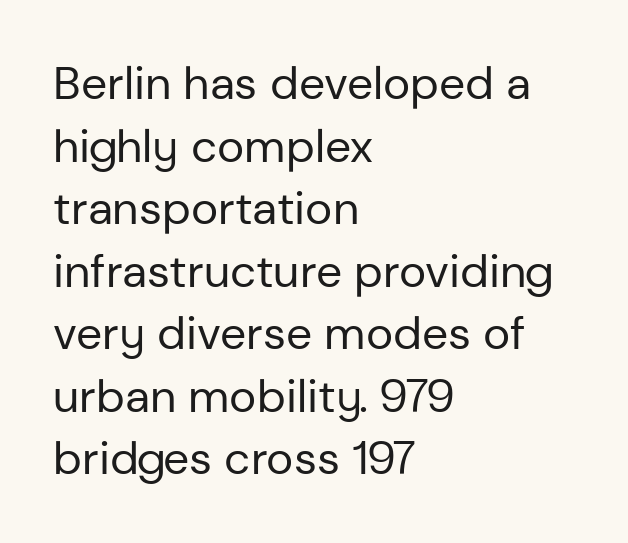
{"serif": "no", "italic": "no", "bold": "no", "weight": "regular", "width": "normal", "stroke_contrast": "low", "x_height": "medium", "monospaced": "no", "underline": "no", "align": "left", "line_spacing": "normal", "line_spacing_ratio": 1.36, "letter_spacing": "normal", "letter_spacing_em": 0.0, "glyph_px": 46}
